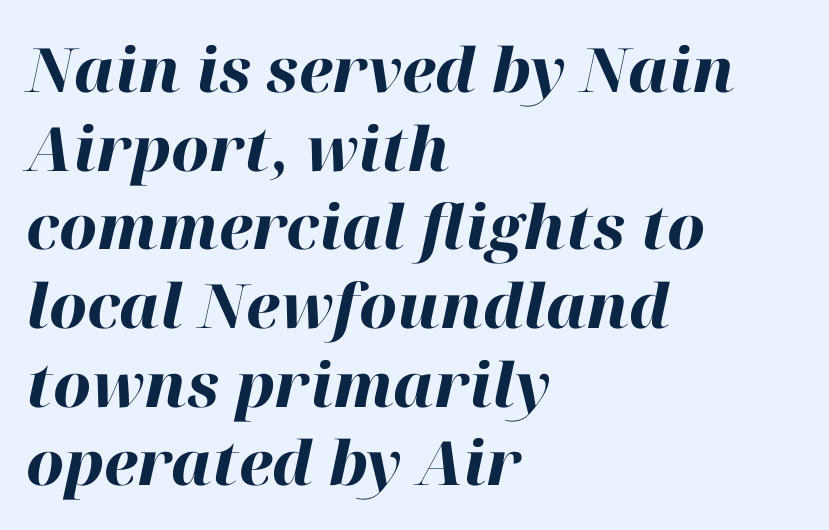
Observe the lean: these are italic letterforms. The letterforms sit shoulder to shoulder at normal distance. What's the leading like? Ordinary, nothing unusual. The rendering uses natural spacing where letterforms have individual widths. Rule under the text: the space is simply empty. Compared with a centered layout, this one pins lines to the left instead.
